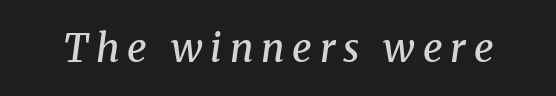
{"serif": "yes", "italic": "yes", "lean": "right", "slant_degrees": 8, "bold": "semi", "weight": "semibold", "width": "normal", "stroke_contrast": "medium", "x_height": "medium", "monospaced": "no", "underline": "no", "letter_spacing": "wide", "letter_spacing_em": 0.2, "glyph_px": 39}
